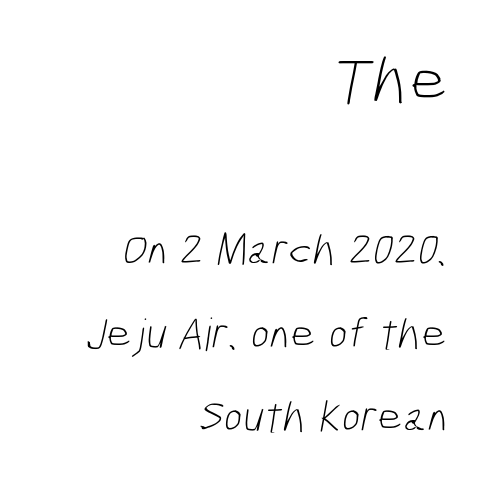
Q: Is the text bold? A: No.
Q: Is the typeface a serif or a sans-serif typeface? A: Sans-serif.
Q: Is the text underlined? A: No.
Q: How is the paragraph aligned? A: Right-aligned.
Q: Is the spacing between letters normal or unusually wide? A: Normal.
Q: Which block of text is set in a larger size, the first (top) or the second (bottom)? A: The first (top) one.
Q: Width (condensed, normal, or wide)? A: Condensed.
Q: Stroke contrast? A: Low.
Q: x-height? A: Medium.
Q: Monospaced? A: No.
